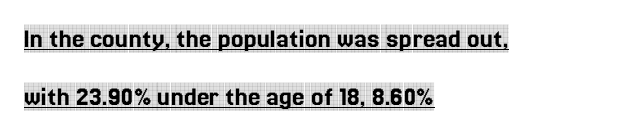
The image shows 28 px condensed serif type, upright; set left-aligned, loose line spacing (2.06x), normal letter spacing, underlined; a large x-height.
